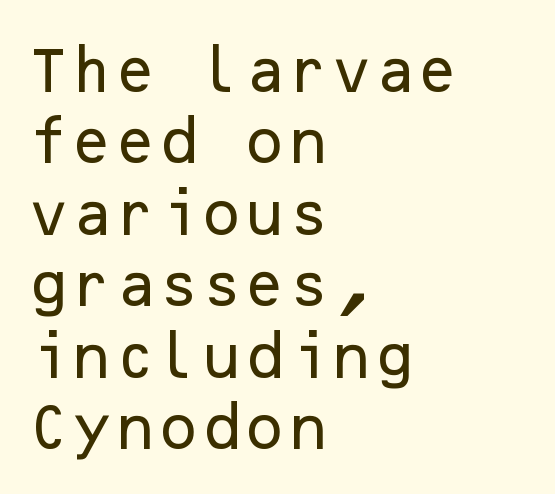
{"serif": "no", "italic": "no", "width": "normal", "stroke_contrast": "low", "x_height": "medium", "underline": "no", "align": "left", "line_spacing": "normal", "line_spacing_ratio": 1.43, "letter_spacing": "normal", "letter_spacing_em": 0.0, "glyph_px": 50}
